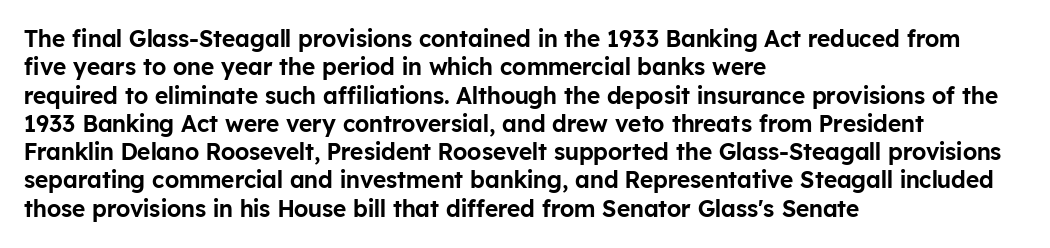
{"italic": "no", "underline": "no", "align": "left", "line_spacing_ratio": 1.23, "letter_spacing": "normal", "letter_spacing_em": 0.0, "glyph_px": 23}
